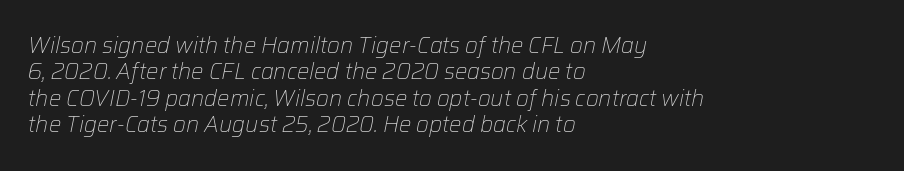
{"italic": "yes", "lean": "right", "slant_degrees": 12, "bold": "no", "underline": "no", "align": "left", "line_spacing_ratio": 1.2, "letter_spacing": "normal", "letter_spacing_em": 0.0, "glyph_px": 22}
